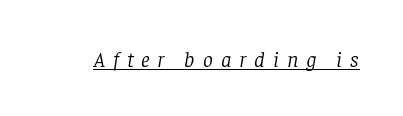
Q: Is the text bold? A: No.
Q: Is the text italic (slanted)? A: Yes, it leans right by about 8 degrees.
Q: Is the text underlined? A: Yes.
Q: Is the spacing between letters normal or unusually wide? A: Unusually wide.
